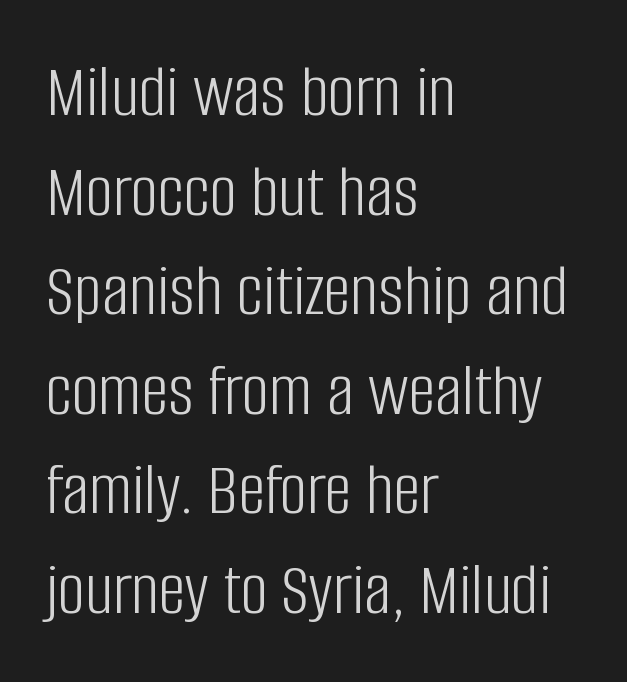
No italicization has been applied; the sample stays upright. Serifs: no, the terminals of the letterforms are clean. Anything drawn beneath the words? Only blank space. The horizontal fit of the characters is conventional and even.
